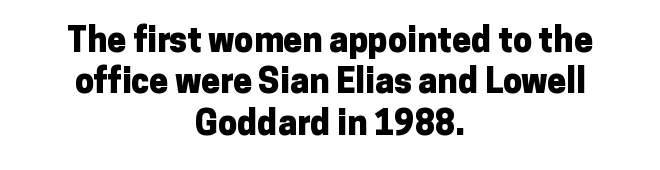
The image shows 34 px heavy sans-serif type, upright; set centered, line spacing 1.22x, normal letter spacing, not underlined; low stroke contrast and a medium x-height.
